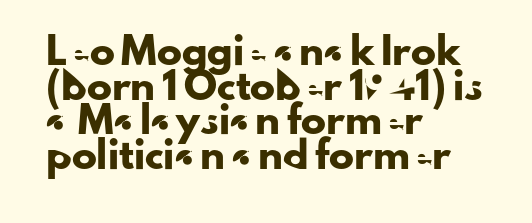
The image shows 25 px text type, upright; set left-aligned, normal line spacing (1.39x), normal letter spacing, not underlined.
